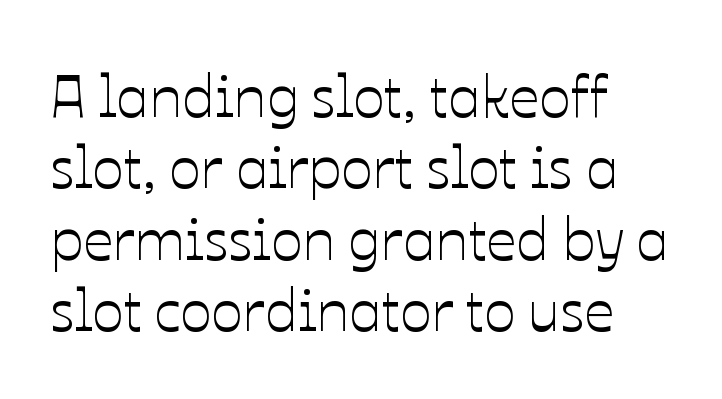
The image shows 59 px text type, upright; set left-aligned, line spacing 1.21x, normal letter spacing, not underlined; low stroke contrast and a medium x-height.
